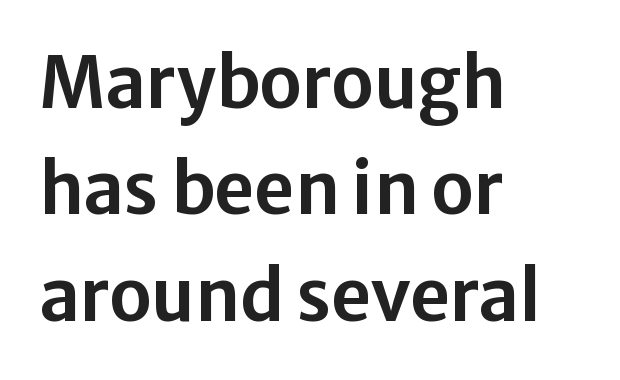
{"serif": "no", "italic": "no", "width": "normal", "stroke_contrast": "low", "x_height": "medium", "monospaced": "no", "underline": "no", "align": "left", "line_spacing": "normal", "line_spacing_ratio": 1.52, "letter_spacing": "normal", "letter_spacing_em": 0.0, "glyph_px": 70}
